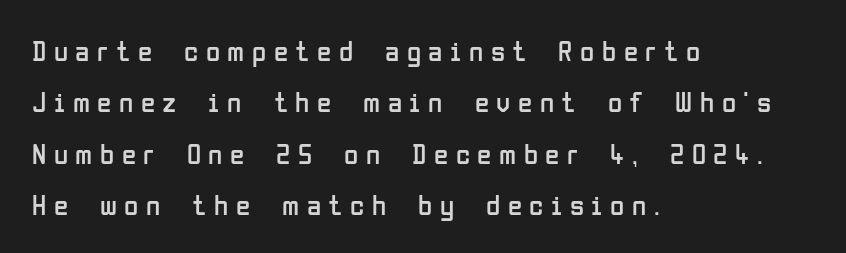
Nope, not italic — everything's standing straight. No chunkiness to these letters — they're not bold. The gaps between neighbouring characters are conspicuously large. Short and long lines alike share a common starting point at left. The face used here is proportionally spaced, like ordinary book or web type. Type without underlining.
